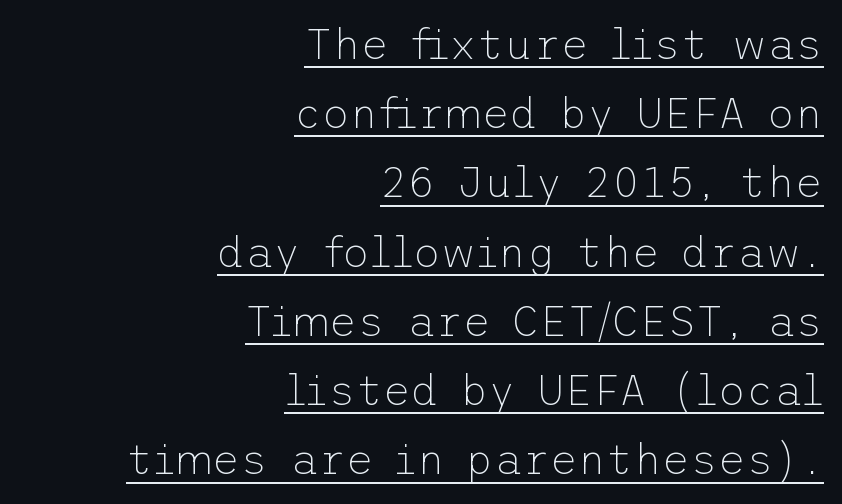
These lines keep a tight, regular rhythm from letter to letter. This rendering features underlined lettering. What kind of face is this? One without serifs — a sans. Line ends are locked; line starts wander. The weight tops out at a normal text grade. Whoever set this chose a conventional vertical rhythm.
